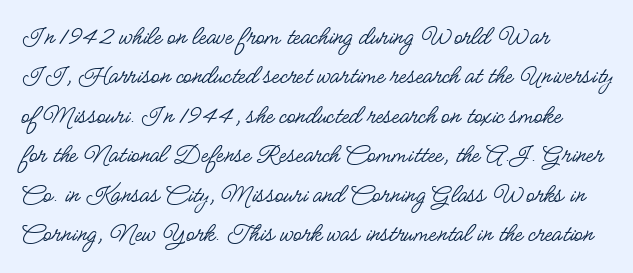
Q: Is the text bold? A: No.
Q: Is the text italic (slanted)? A: Yes.
Q: Is the typeface a serif or a sans-serif typeface? A: Sans-serif.
Q: Is the text underlined? A: No.
Q: How is the paragraph aligned? A: Left-aligned.
Q: Is the spacing between letters normal or unusually wide? A: Normal.
Q: Is the spacing between lines tight, normal or loose? A: Normal.
Q: Width (condensed, normal, or wide)? A: Condensed.
Q: Stroke contrast? A: Low.
Q: x-height? A: Small.
Q: Monospaced? A: No.
